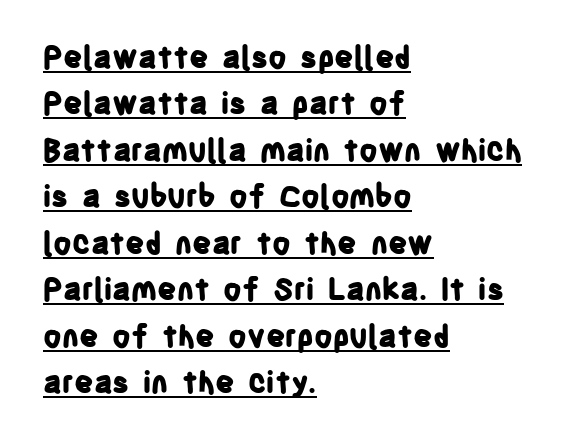
Q: Is the text bold? A: Yes.
Q: Is the text italic (slanted)? A: No, it is upright.
Q: Is the typeface a serif or a sans-serif typeface? A: Sans-serif.
Q: Is the text underlined? A: Yes.
Q: How is the paragraph aligned? A: Left-aligned.
Q: Is the spacing between letters normal or unusually wide? A: Normal.
Q: Is the spacing between lines tight, normal or loose? A: Normal.
Q: Width (condensed, normal, or wide)? A: Condensed.
Q: Stroke contrast? A: Low.
Q: x-height? A: Large.
Q: Monospaced? A: No.
